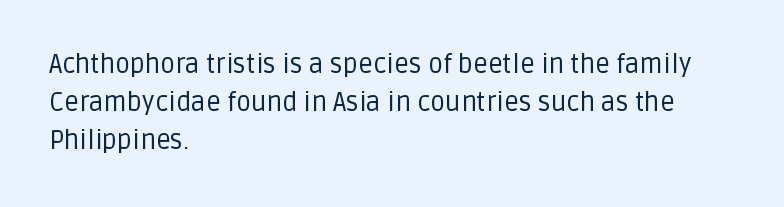
Q: Is the text bold? A: No.
Q: Is the text italic (slanted)? A: No, it is upright.
Q: Is the text underlined? A: No.
Q: How is the paragraph aligned? A: Left-aligned.
Q: Is the spacing between letters normal or unusually wide? A: Normal.
Q: Is the spacing between lines tight, normal or loose? A: Normal.
